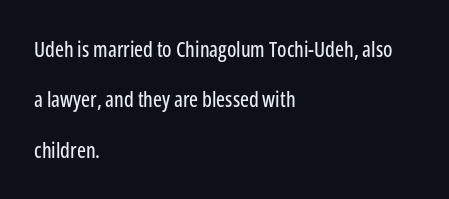
Q: Is the text italic (slanted)? A: No, it is upright.
Q: Is the text underlined? A: No.
Q: How is the paragraph aligned? A: Left-aligned.
Q: Is the spacing between letters normal or unusually wide? A: Normal.
Q: Is the spacing between lines tight, normal or loose? A: Loose.
